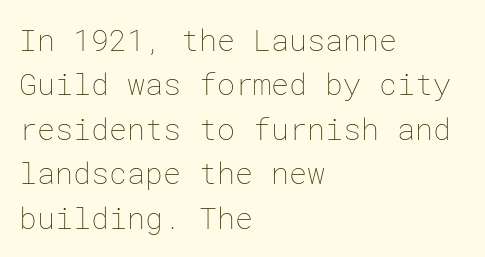
Q: Is the text bold? A: No.
Q: Is the text italic (slanted)? A: No, it is upright.
Q: Is the text underlined? A: No.
Q: How is the paragraph aligned? A: Left-aligned.
Q: Is the spacing between letters normal or unusually wide? A: Normal.
Q: Is the spacing between lines tight, normal or loose? A: Normal.
Q: Width (condensed, normal, or wide)? A: Normal.
Q: Stroke contrast? A: Low.
Q: x-height? A: Medium.
